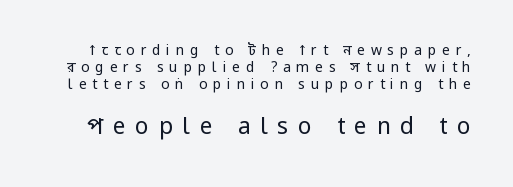
These glyphs show unthickened strokes, regular width or finer. Does extra space separate the letters? Yes, quite a lot of it. These two chunks differ in scale, with the bottom chunk taking the larger measure. Does the lettering tilt? It doesn't — this is upright. Honestly, there is no underline to notice here at all.
